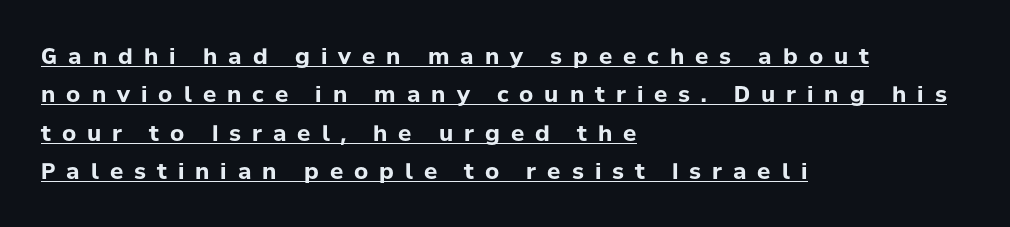
Q: Is the text bold? A: Yes.
Q: Is the text italic (slanted)? A: No, it is upright.
Q: Is the text underlined? A: Yes.
Q: How is the paragraph aligned? A: Left-aligned.
Q: Is the spacing between letters normal or unusually wide? A: Unusually wide.
